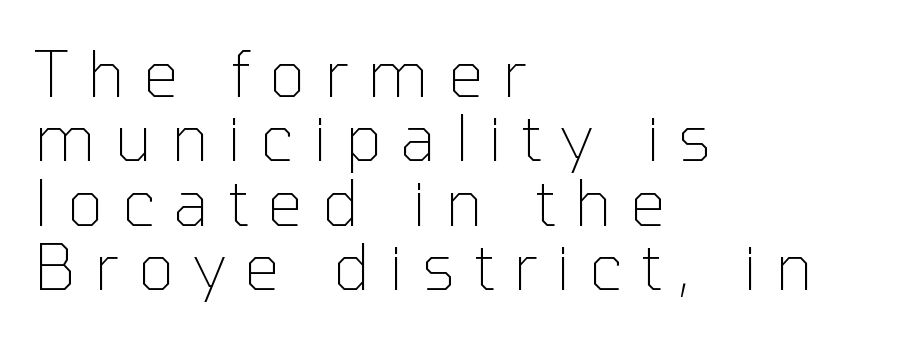
The image shows 63 px thin sans-serif type, upright; set left-aligned, tight line spacing (1.02x), unusually wide letter spacing (+0.3 em), not underlined; low stroke contrast and a medium x-height.
